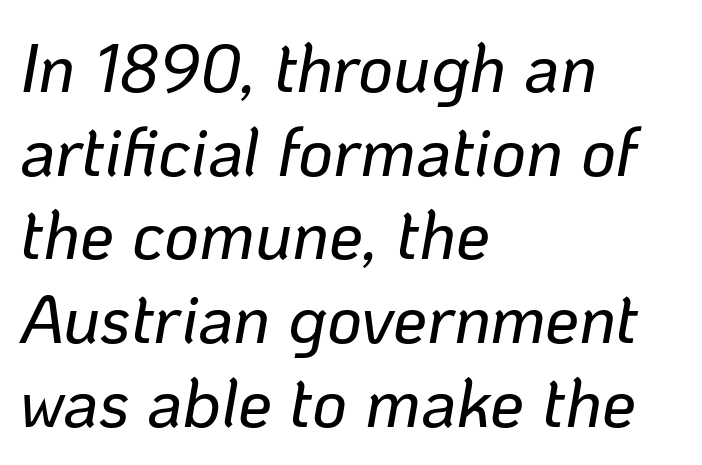
Q: Is the text italic (slanted)? A: Yes, it leans right by about 10 degrees.
Q: Is the text underlined? A: No.
Q: How is the paragraph aligned? A: Left-aligned.
Q: Is the spacing between letters normal or unusually wide? A: Normal.
Q: Width (condensed, normal, or wide)? A: Normal.
Q: Stroke contrast? A: Low.
Q: x-height? A: Medium.
Q: Monospaced? A: No.
